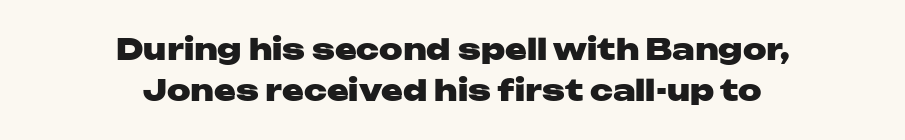
{"serif": "no", "italic": "no", "bold": "yes", "weight": "heavy", "width": "wide", "stroke_contrast": "low", "x_height": "medium", "monospaced": "no", "underline": "no", "align": "center", "line_spacing": "normal", "line_spacing_ratio": 1.41, "letter_spacing": "normal", "letter_spacing_em": 0.0, "glyph_px": 29}
